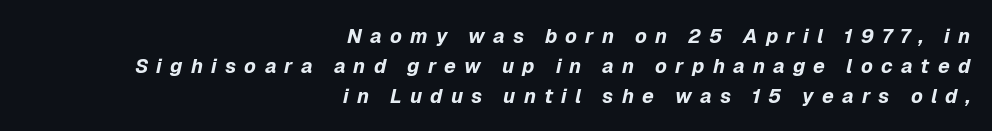
{"italic": "yes", "lean": "right", "slant_degrees": 12, "bold": "yes", "underline": "no", "align": "right", "line_spacing": "normal", "line_spacing_ratio": 1.5, "letter_spacing": "wide", "letter_spacing_em": 0.41, "glyph_px": 20}
